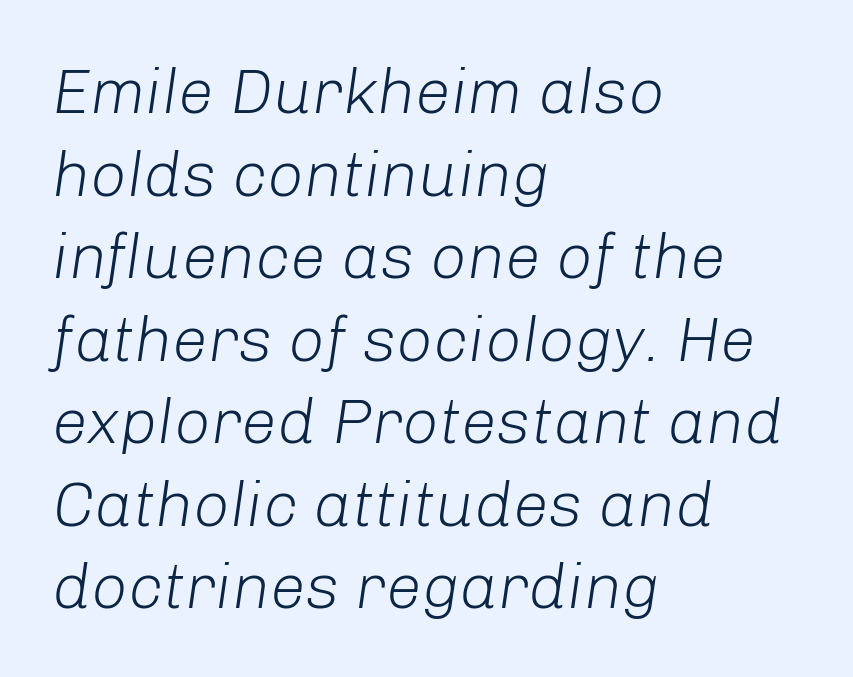
{"italic": "yes", "lean": "right", "slant_degrees": 8, "bold": "no", "weight": "light", "width": "normal", "stroke_contrast": "low", "x_height": "medium", "monospaced": "no", "underline": "no", "align": "left", "line_spacing": "normal", "line_spacing_ratio": 1.29, "letter_spacing": "normal", "letter_spacing_em": 0.0, "glyph_px": 64}
